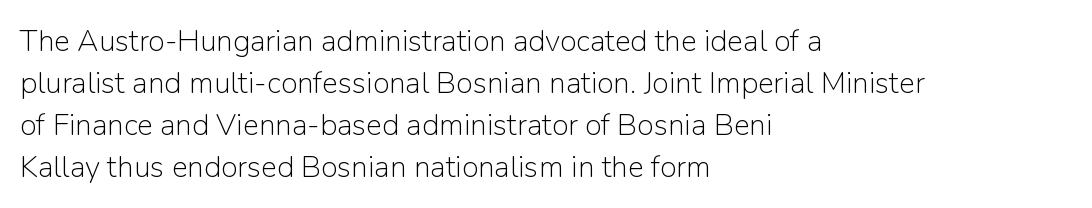
The rendering anchors every line to the left-hand side. The font sits on the lighter half of the weight spectrum, regular included. To sum up the face: it is a sans, with no serifs. Words appear dense and cohesive because spacing is normal. Designer's note — italics off, roman on. The rendering uses natural spacing where letterforms have individual widths.
